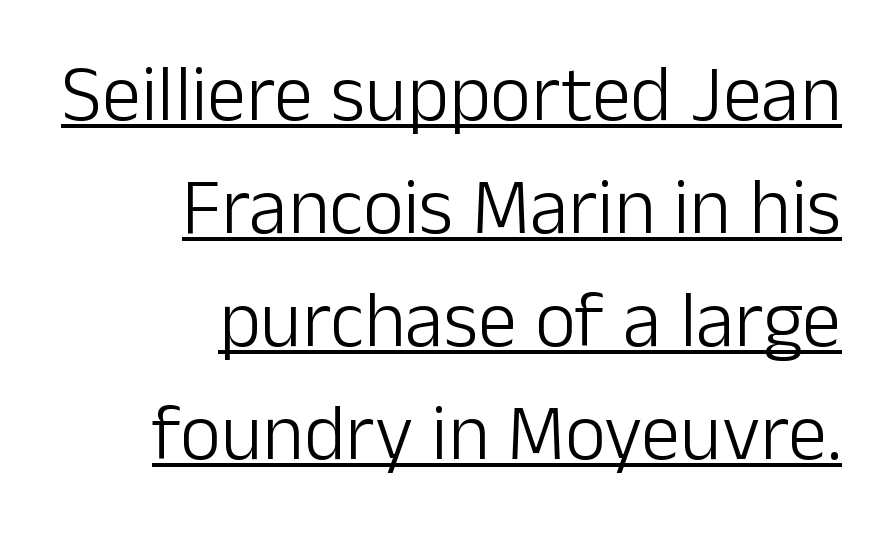
Q: Is the text bold? A: No.
Q: Is the text italic (slanted)? A: No, it is upright.
Q: Is the typeface a serif or a sans-serif typeface? A: Sans-serif.
Q: Is the text underlined? A: Yes.
Q: How is the paragraph aligned? A: Right-aligned.
Q: Is the spacing between letters normal or unusually wide? A: Normal.
Q: Is the spacing between lines tight, normal or loose? A: Normal.
Q: Width (condensed, normal, or wide)? A: Normal.
Q: Stroke contrast? A: Low.
Q: x-height? A: Medium.
Q: Monospaced? A: No.
